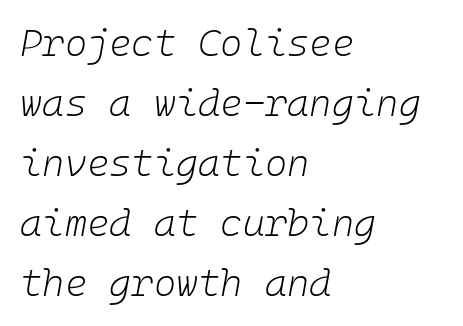
Q: Is the text bold? A: No.
Q: Is the text italic (slanted)? A: Yes, it leans right by about 10 degrees.
Q: Is the text underlined? A: No.
Q: How is the paragraph aligned? A: Left-aligned.
Q: Is the spacing between letters normal or unusually wide? A: Normal.
Q: Is the spacing between lines tight, normal or loose? A: Normal.
Q: Width (condensed, normal, or wide)? A: Normal.
Q: Stroke contrast? A: Low.
Q: x-height? A: Medium.
